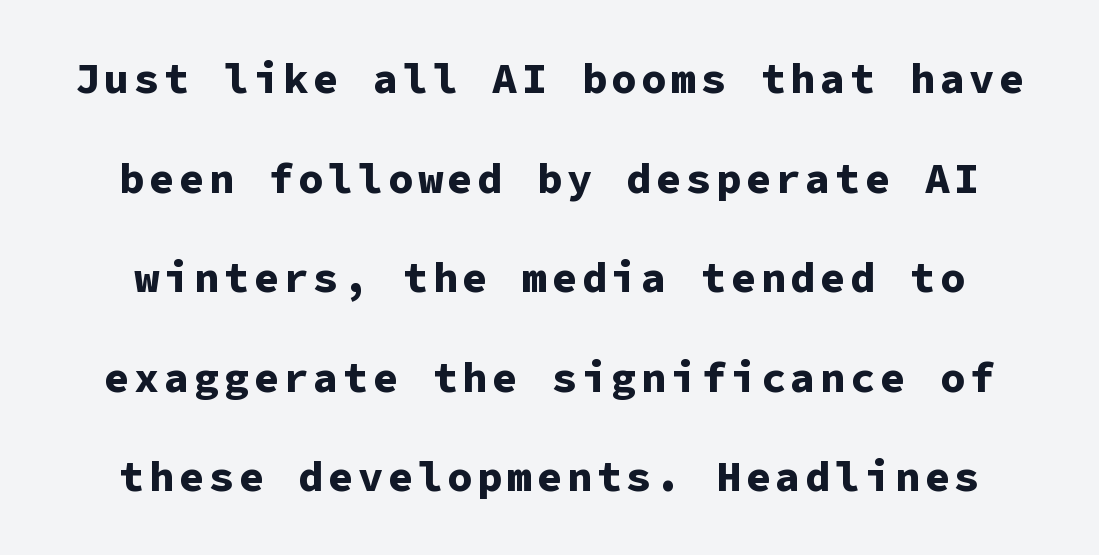
The passage shown is not underscored anywhere. Ordinary non-slanted type is in use. Serifs: no, the terminals of the letterforms are clean. You could count columns in this text — the font is strictly monospaced. Heft: maximum for text — a bold.
